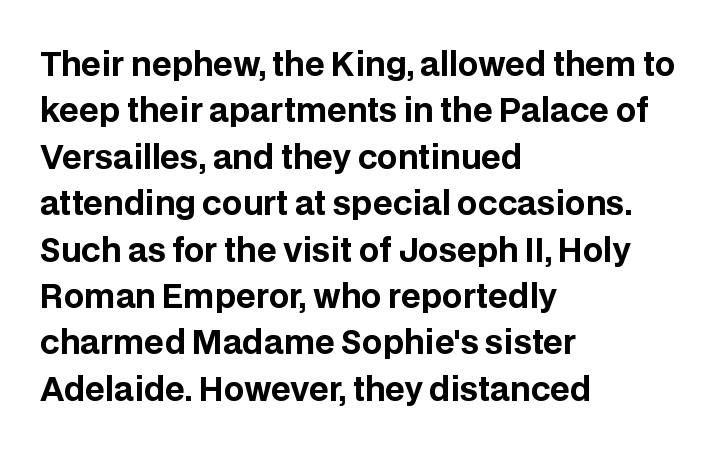
{"serif": "no", "italic": "no", "bold": "yes", "weight": "bold", "width": "normal", "stroke_contrast": "low", "x_height": "large", "monospaced": "no", "underline": "no", "align": "left", "line_spacing": "normal", "line_spacing_ratio": 1.45, "letter_spacing": "normal", "letter_spacing_em": 0.0, "glyph_px": 32}
